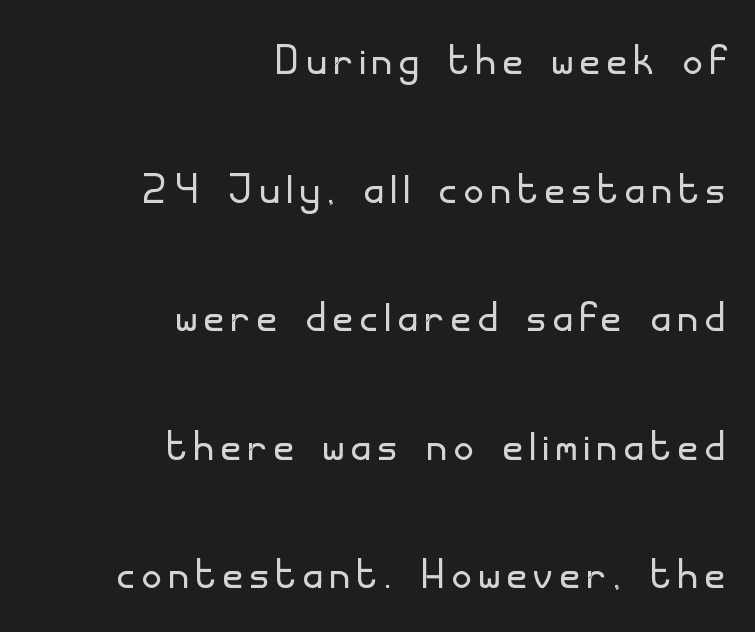
The rendering uses natural spacing where letterforms have individual widths. This sample is right-justified, so line beginnings fall wherever the words allow. Nothing sits at the stroke ends, so this counts as sans-serif. Heaviness? Minimal to ordinary, like unemphasized prose. Does the lettering tilt? It doesn't — this is upright. Students, observe: this is what heavily led, spacious text looks like.
